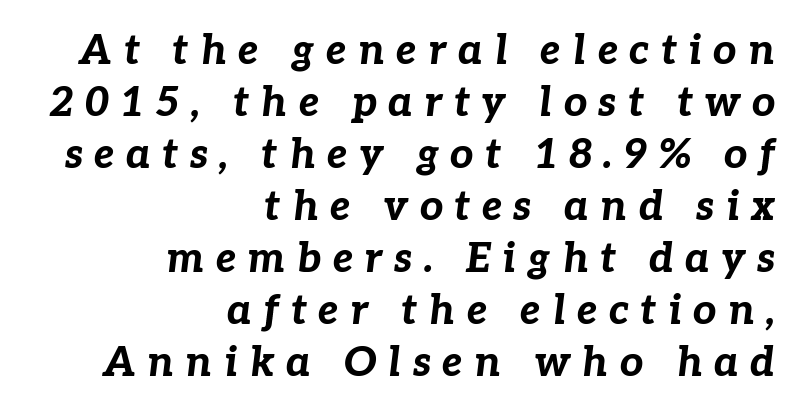
Q: Is the text bold? A: Yes.
Q: Is the text italic (slanted)? A: Yes, it leans right by about 7 degrees.
Q: Is the text underlined? A: No.
Q: How is the paragraph aligned? A: Right-aligned.
Q: Is the spacing between letters normal or unusually wide? A: Unusually wide.
Q: Is the spacing between lines tight, normal or loose? A: Normal.
Q: Width (condensed, normal, or wide)? A: Normal.
Q: Stroke contrast? A: Low.
Q: x-height? A: Medium.
Q: Monospaced? A: No.
